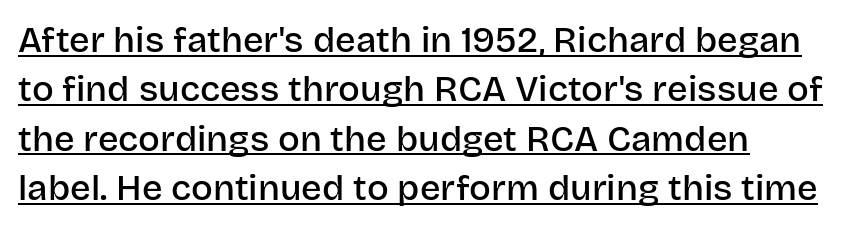
Q: Is the text bold? A: Semi-bold.
Q: Is the text italic (slanted)? A: No, it is upright.
Q: Is the typeface a serif or a sans-serif typeface? A: Sans-serif.
Q: Is the text underlined? A: Yes.
Q: How is the paragraph aligned? A: Left-aligned.
Q: Is the spacing between letters normal or unusually wide? A: Normal.
Q: Is the spacing between lines tight, normal or loose? A: Normal.
Q: Width (condensed, normal, or wide)? A: Normal.
Q: Stroke contrast? A: Low.
Q: x-height? A: Large.
Q: Monospaced? A: No.
